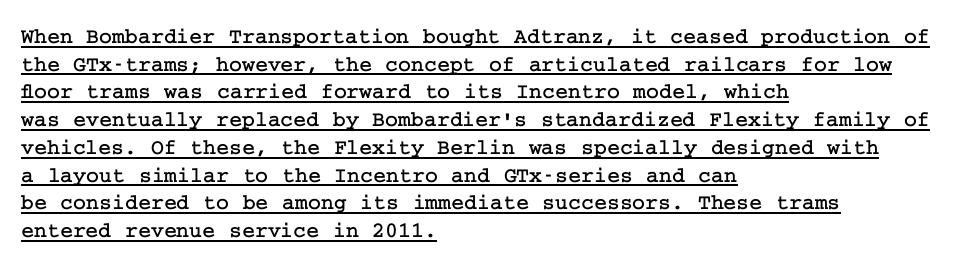
The image shows 22 px text type, upright; set left-aligned, normal line spacing (1.26x), normal letter spacing, underlined.
